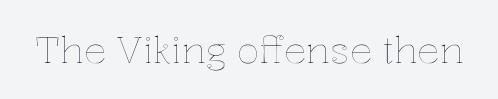
Rule under the text: the space is simply empty. Varying glyph widths throughout — classic text-font behaviour. The letters stand straight up with perfectly vertical stems. This sample uses plain, unmodified letter spacing.
